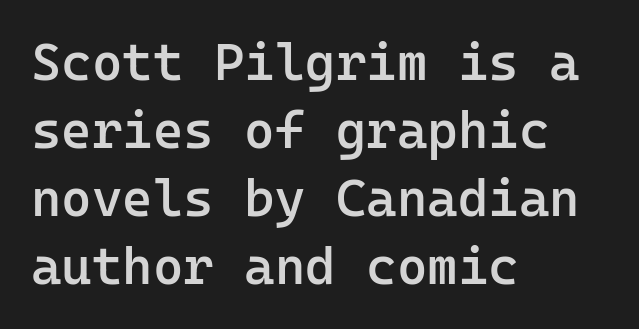
{"serif": "no", "italic": "no", "bold": "semi", "weight": "semibold", "width": "normal", "stroke_contrast": "low", "x_height": "medium", "monospaced": "yes", "underline": "no", "align": "left", "line_spacing": "normal", "line_spacing_ratio": 1.31, "letter_spacing": "normal", "letter_spacing_em": 0.0, "glyph_px": 52}
